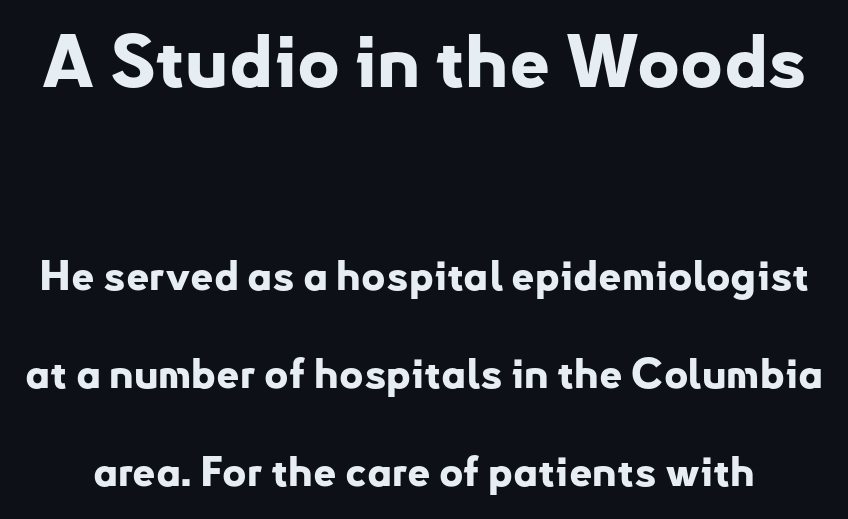
Q: Is the text bold? A: Yes.
Q: Is the text italic (slanted)? A: No, it is upright.
Q: Is the typeface a serif or a sans-serif typeface? A: Sans-serif.
Q: Is the text underlined? A: No.
Q: Is the spacing between letters normal or unusually wide? A: Normal.
Q: Is the spacing between lines tight, normal or loose? A: Loose.
Q: Which block of text is set in a larger size, the first (top) or the second (bottom)? A: The first (top) one.
Q: Width (condensed, normal, or wide)? A: Normal.
Q: Stroke contrast? A: Low.
Q: x-height? A: Small.
Q: Monospaced? A: No.
